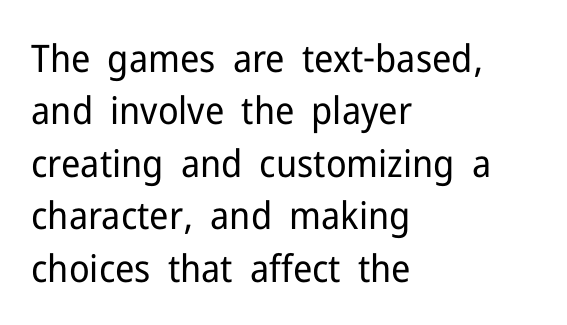
Q: Is the text bold? A: No.
Q: Is the text italic (slanted)? A: No, it is upright.
Q: Is the typeface a serif or a sans-serif typeface? A: Sans-serif.
Q: Is the text underlined? A: No.
Q: How is the paragraph aligned? A: Left-aligned.
Q: Is the spacing between letters normal or unusually wide? A: Normal.
Q: Is the spacing between lines tight, normal or loose? A: Normal.
Q: Width (condensed, normal, or wide)? A: Normal.
Q: Stroke contrast? A: Low.
Q: x-height? A: Medium.
Q: Monospaced? A: No.
